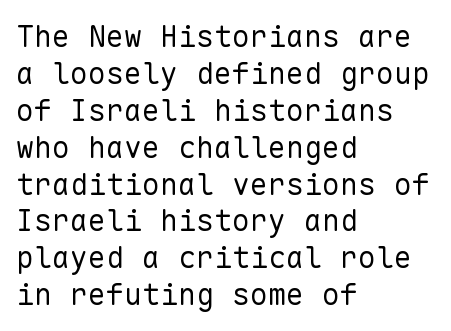
{"serif": "no", "italic": "no", "bold": "no", "weight": "regular", "width": "normal", "stroke_contrast": "low", "x_height": "medium", "monospaced": "yes", "underline": "no", "align": "left", "line_spacing_ratio": 1.23, "letter_spacing": "normal", "letter_spacing_em": 0.0, "glyph_px": 30}
